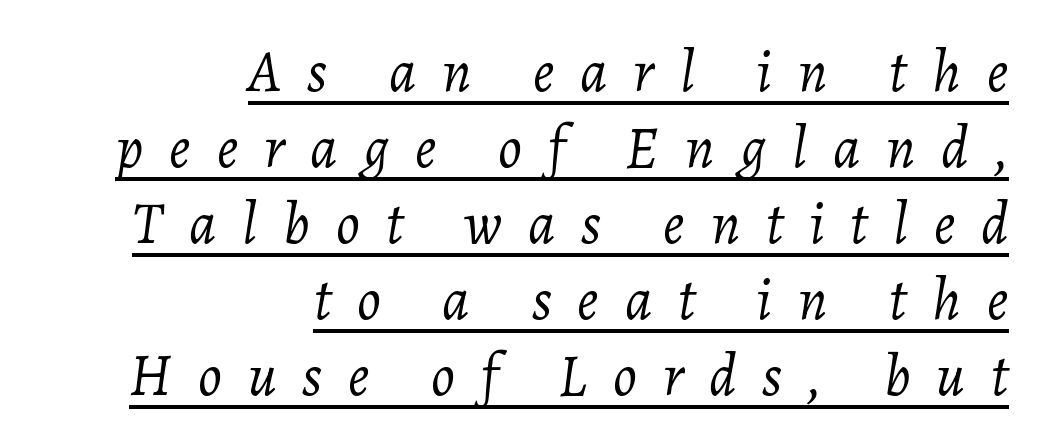
Q: Is the text bold? A: No.
Q: Is the text italic (slanted)? A: Yes, it leans right by about 7 degrees.
Q: Is the text underlined? A: Yes.
Q: How is the paragraph aligned? A: Right-aligned.
Q: Is the spacing between letters normal or unusually wide? A: Unusually wide.
Q: Is the spacing between lines tight, normal or loose? A: Normal.
Q: Width (condensed, normal, or wide)? A: Normal.
Q: Stroke contrast? A: Low.
Q: x-height? A: Medium.
Q: Monospaced? A: No.
